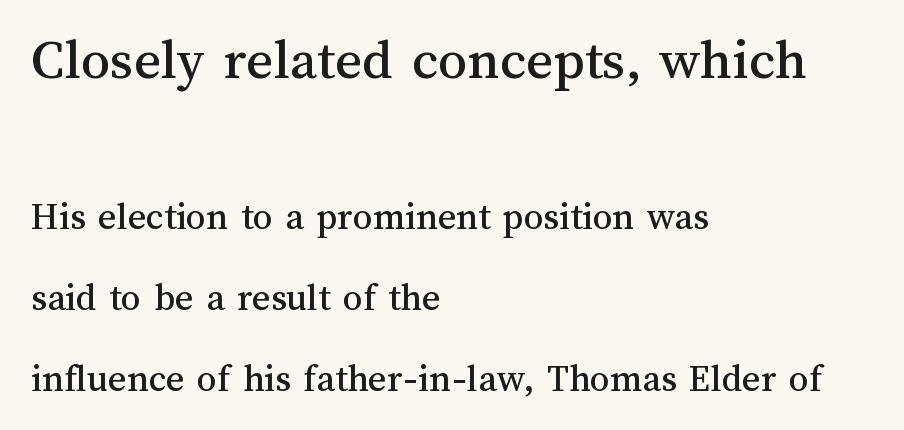
The image shows 58 px text type, upright; set left-aligned, loose line spacing (2.07x), normal letter spacing, not underlined; the first (top) block is 1.49x larger; medium stroke contrast and a medium x-height.
